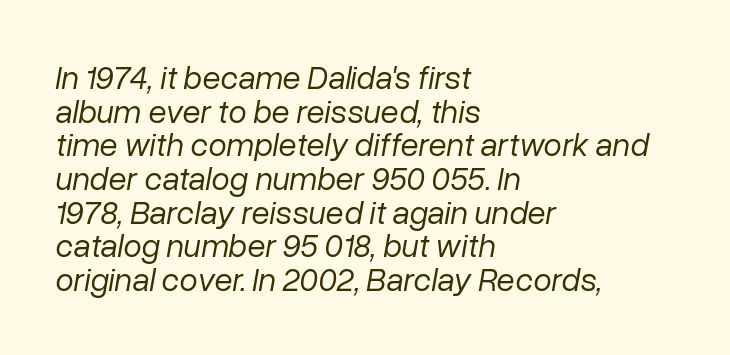
{"italic": "yes", "lean": "right", "slant_degrees": 10, "bold": "no", "weight": "regular", "width": "normal", "stroke_contrast": "low", "x_height": "medium", "monospaced": "no", "underline": "no", "align": "left", "line_spacing": "tight", "line_spacing_ratio": 1.02, "letter_spacing": "normal", "letter_spacing_em": 0.0, "glyph_px": 33}
